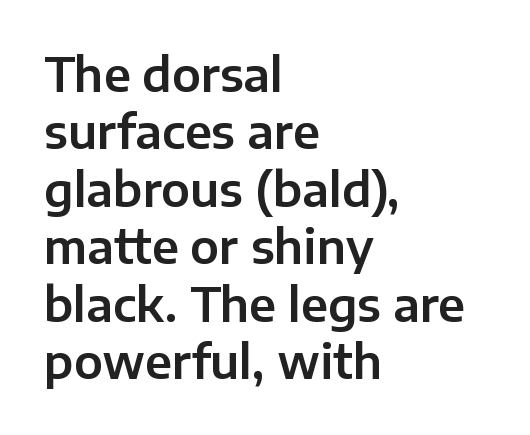
Q: Is the text italic (slanted)? A: No, it is upright.
Q: Is the typeface a serif or a sans-serif typeface? A: Sans-serif.
Q: Is the text underlined? A: No.
Q: How is the paragraph aligned? A: Left-aligned.
Q: Is the spacing between letters normal or unusually wide? A: Normal.
Q: Is the spacing between lines tight, normal or loose? A: Normal.
Q: Width (condensed, normal, or wide)? A: Normal.
Q: Stroke contrast? A: Low.
Q: x-height? A: Medium.
Q: Monospaced? A: No.
